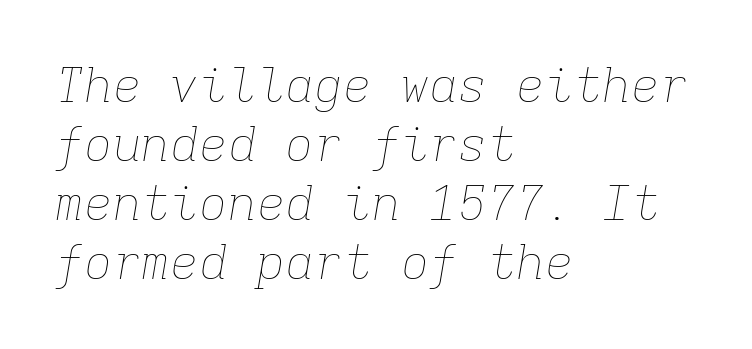
Q: Is the text bold? A: No.
Q: Is the text italic (slanted)? A: Yes, it leans right by about 9 degrees.
Q: Is the text underlined? A: No.
Q: How is the paragraph aligned? A: Left-aligned.
Q: Is the spacing between letters normal or unusually wide? A: Normal.
Q: Width (condensed, normal, or wide)? A: Normal.
Q: Stroke contrast? A: Low.
Q: x-height? A: Medium.
Q: Monospaced? A: Yes.
